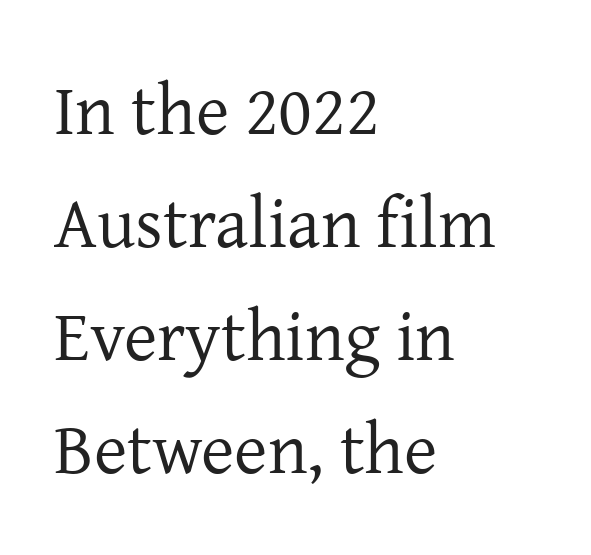
{"serif": "yes", "italic": "no", "bold": "no", "weight": "regular", "width": "normal", "stroke_contrast": "low", "x_height": "medium", "monospaced": "no", "underline": "no", "align": "left", "line_spacing": "normal", "line_spacing_ratio": 1.57, "letter_spacing": "normal", "letter_spacing_em": 0.0, "glyph_px": 72}
